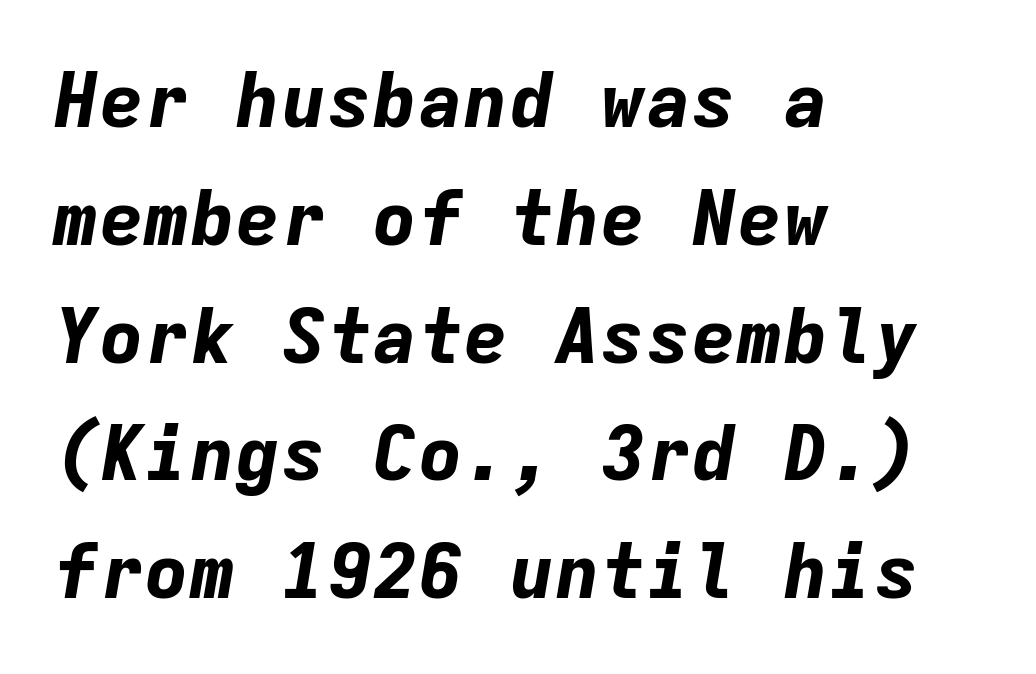
{"italic": "yes", "lean": "right", "slant_degrees": 9, "bold": "yes", "weight": "bold", "width": "normal", "stroke_contrast": "low", "x_height": "medium", "monospaced": "yes", "underline": "no", "align": "left", "line_spacing": "normal", "line_spacing_ratio": 1.55, "letter_spacing": "normal", "letter_spacing_em": 0.0, "glyph_px": 76}
